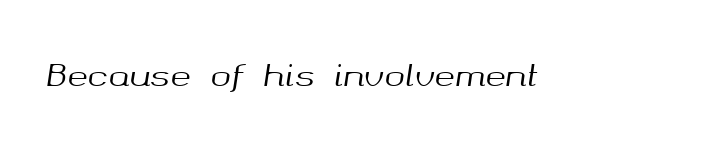
The image shows 31 px text type, italic (leaning right); set normal letter spacing, not underlined; medium stroke contrast and a medium x-height.
